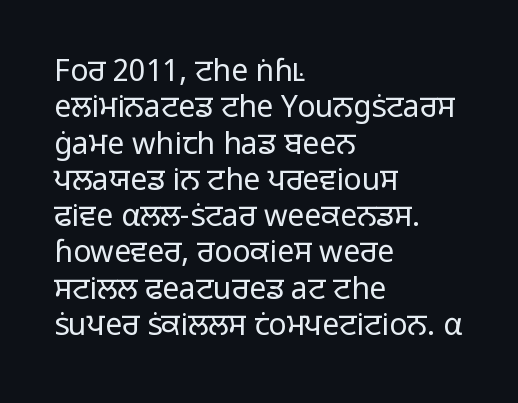
The image shows 30 px light sans-serif type, upright; set left-aligned, line spacing 1.21x, normal letter spacing, not underlined; low stroke contrast and a medium x-height.
